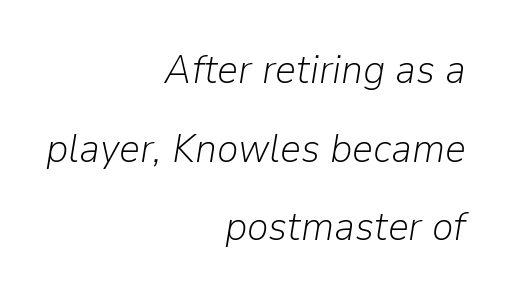
In terms of posture, this sample is oblique. Heft: none added — not bold. A typesetter would call this proportional, since set widths differ per character. Reading down the block, your eye finds every line finishing at a fixed right position. The face used here is rendered with its standard letterfit. A great deal of white space separates one row of letters from the next.
